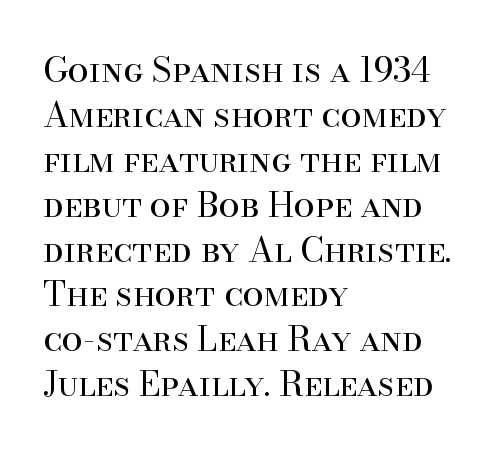
{"serif": "yes", "italic": "no", "bold": "no", "weight": "regular", "width": "normal", "stroke_contrast": "high", "x_height": "small", "monospaced": "no", "underline": "no", "align": "left", "line_spacing": "normal", "line_spacing_ratio": 1.32, "letter_spacing": "normal", "letter_spacing_em": 0.0, "glyph_px": 34}
